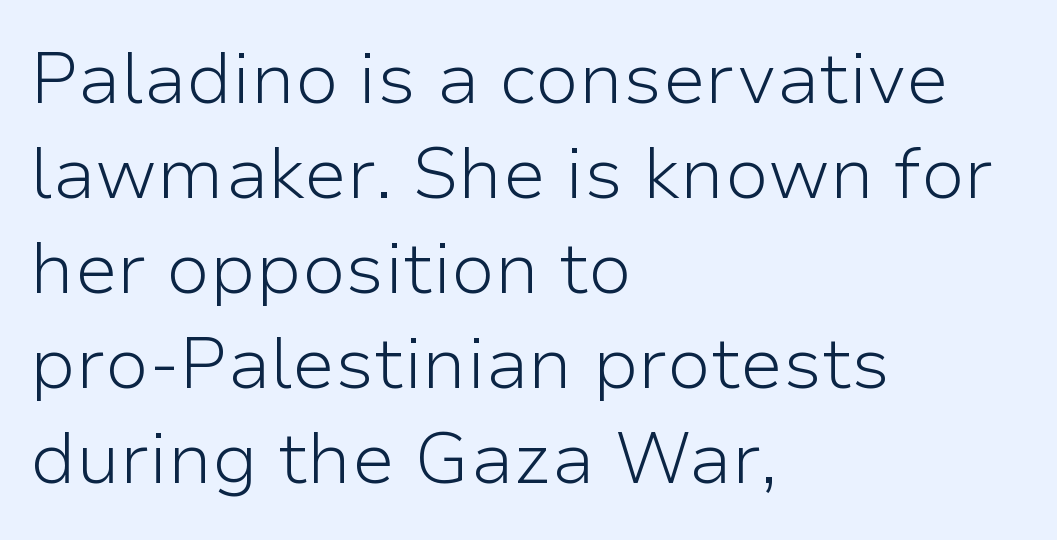
The image shows 72 px light sans-serif type, upright; set left-aligned, normal line spacing (1.32x), normal letter spacing, not underlined; low stroke contrast and a medium x-height.
